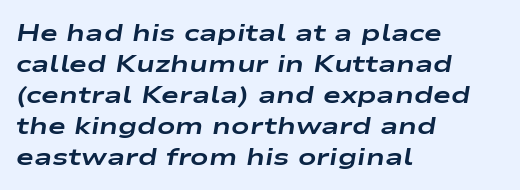
Q: Is the text bold? A: Yes.
Q: Is the text italic (slanted)? A: Yes, it leans right by about 9 degrees.
Q: Is the text underlined? A: No.
Q: How is the paragraph aligned? A: Left-aligned.
Q: Is the spacing between letters normal or unusually wide? A: Normal.
Q: Is the spacing between lines tight, normal or loose? A: Normal.
